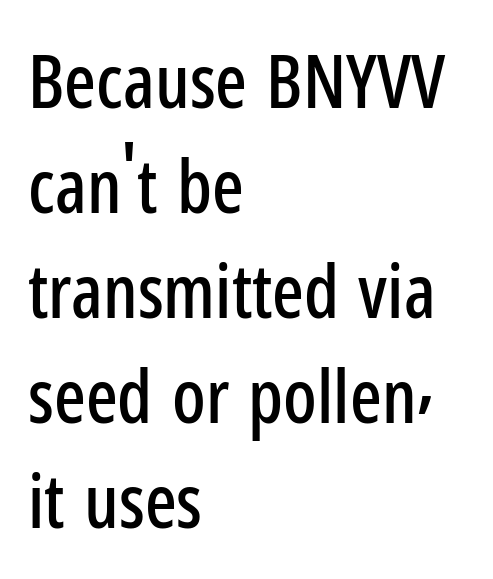
{"serif": "no", "italic": "no", "width": "condensed", "stroke_contrast": "low", "x_height": "medium", "monospaced": "no", "underline": "no", "align": "left", "line_spacing": "normal", "line_spacing_ratio": 1.42, "letter_spacing": "normal", "letter_spacing_em": 0.0, "glyph_px": 74}
